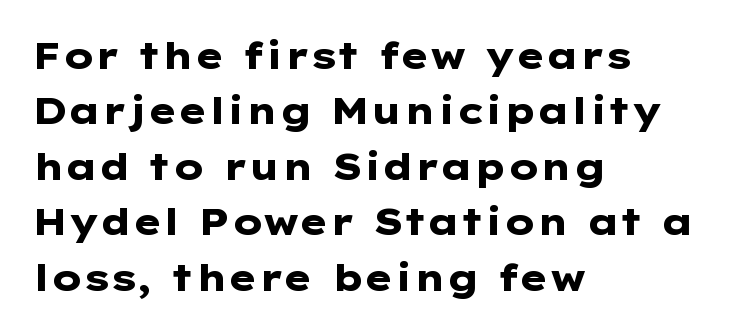
Q: Is the text bold? A: Yes.
Q: Is the text italic (slanted)? A: No, it is upright.
Q: Is the typeface a serif or a sans-serif typeface? A: Sans-serif.
Q: Is the text underlined? A: No.
Q: How is the paragraph aligned? A: Left-aligned.
Q: Is the spacing between letters normal or unusually wide? A: Normal.
Q: Is the spacing between lines tight, normal or loose? A: Normal.
Q: Width (condensed, normal, or wide)? A: Wide.
Q: Stroke contrast? A: Low.
Q: x-height? A: Medium.
Q: Monospaced? A: No.
